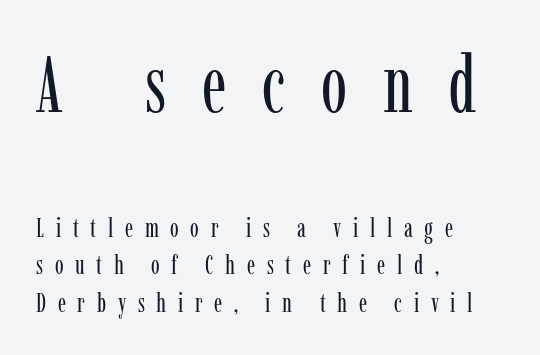
Q: Is the text bold? A: No.
Q: Is the text italic (slanted)? A: No, it is upright.
Q: Is the typeface a serif or a sans-serif typeface? A: Serif.
Q: Is the text underlined? A: No.
Q: How is the paragraph aligned? A: Left-aligned.
Q: Is the spacing between letters normal or unusually wide? A: Unusually wide.
Q: Is the spacing between lines tight, normal or loose? A: Normal.
Q: Which block of text is set in a larger size, the first (top) or the second (bottom)? A: The first (top) one.
Q: Width (condensed, normal, or wide)? A: Condensed.
Q: Stroke contrast? A: Low.
Q: x-height? A: Medium.
Q: Monospaced? A: No.
